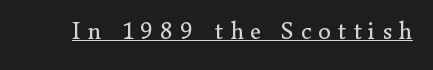
{"italic": "no", "bold": "no", "underline": "yes", "letter_spacing": "wide", "letter_spacing_em": 0.28, "glyph_px": 25}
